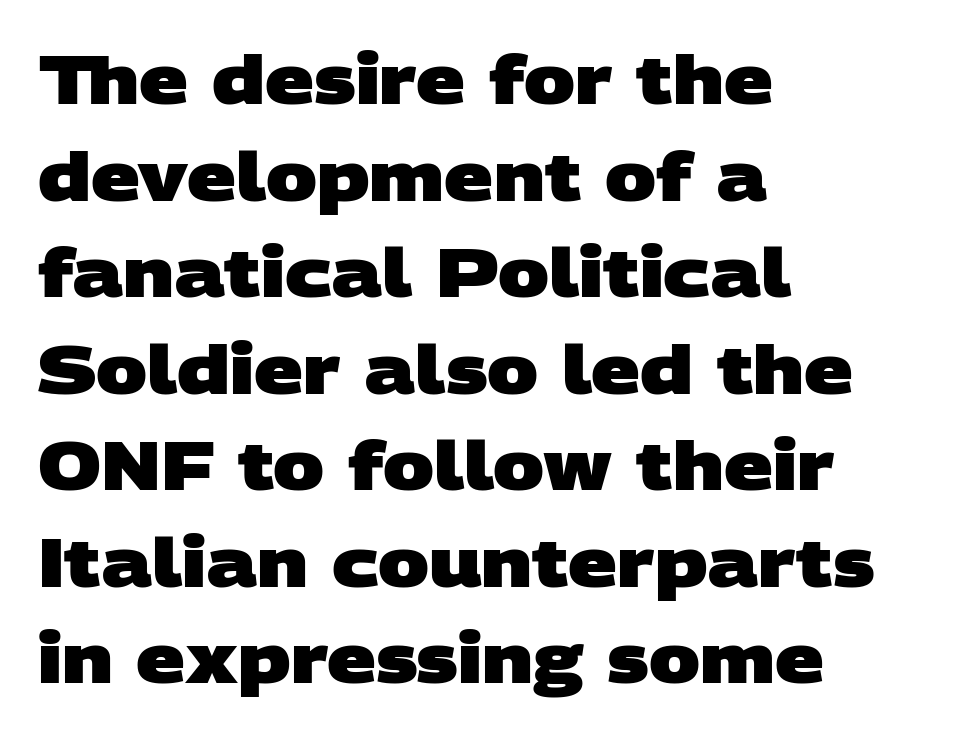
The image shows 68 px heavy, wide sans-serif type; set left-aligned, normal line spacing (1.42x), normal letter spacing, not underlined; low stroke contrast and a large x-height.
